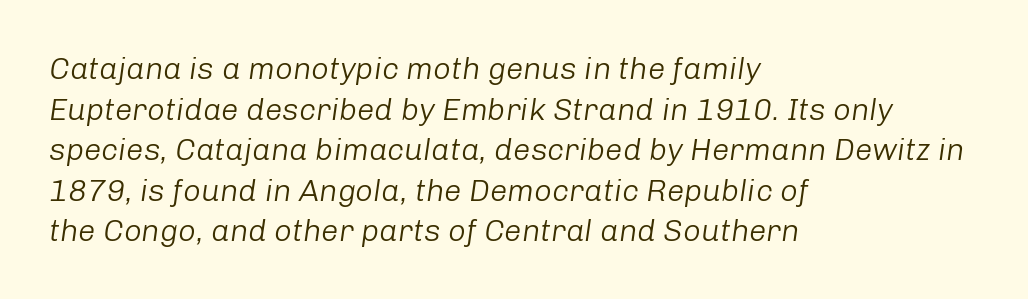
Baseline-to-baseline distance is the conventional proportion of letter height. A typesetter would call this proportional, since set widths differ per character. Summary of weight: not heavy and not bold. Default kerning and tracking; the words read as compact shapes.
